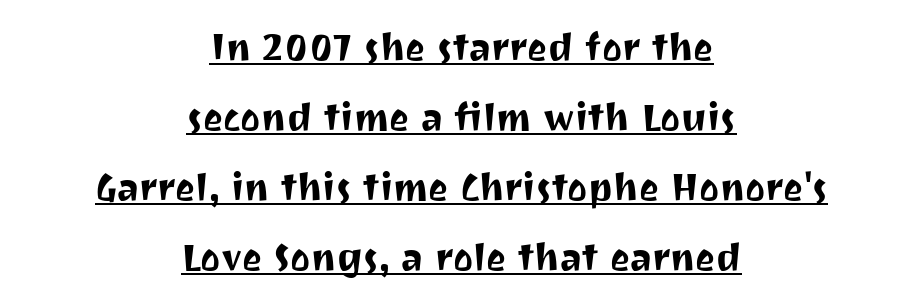
A typesetter would label this face a sans. Notice how a bar underscores the lettering throughout. Unlike italic type, these characters show no tilt at all. The rendering uses natural spacing where letterforms have individual widths. Leftover space on each line is divided equally before and after the words. This rendering leaves character spacing at its baseline value.
